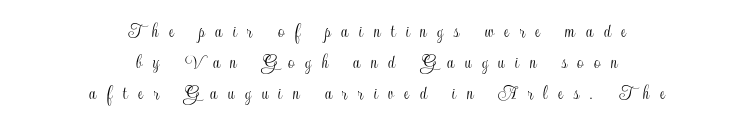
Alignment: centered. In terms of letterspacing, this is a distinctly airy, spread setting. Does the leading feel generous? No, just average. Descenders hang freely into open space.
